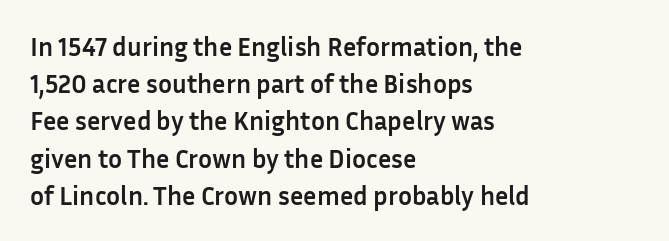
The image shows 26 px bold type, upright; set left-aligned, normal line spacing (1.43x), normal letter spacing, not underlined.
